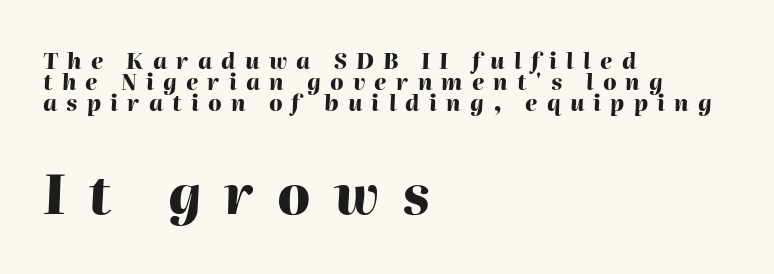
Q: Is the text bold? A: Yes.
Q: Is the text italic (slanted)? A: Yes, it leans right by about 2 degrees.
Q: Is the text underlined? A: No.
Q: How is the paragraph aligned? A: Left-aligned.
Q: Is the spacing between letters normal or unusually wide? A: Unusually wide.
Q: Is the spacing between lines tight, normal or loose? A: Tight.
Q: Which block of text is set in a larger size, the first (top) or the second (bottom)? A: The second (bottom) one.
Q: Width (condensed, normal, or wide)? A: Normal.
Q: Stroke contrast? A: High.
Q: x-height? A: Medium.
Q: Monospaced? A: No.
